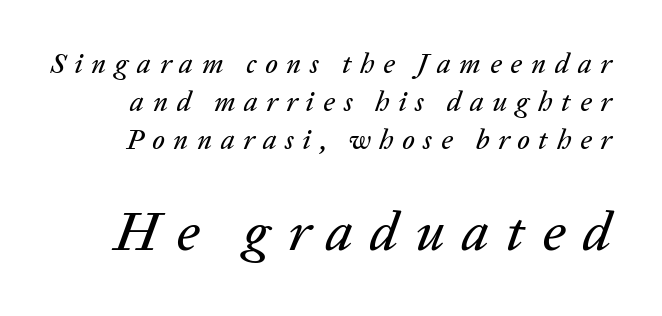
{"italic": "yes", "lean": "right", "slant_degrees": 20, "width": "normal", "stroke_contrast": "low", "x_height": "medium", "monospaced": "no", "underline": "no", "line_spacing": "normal", "line_spacing_ratio": 1.35, "letter_spacing": "wide", "letter_spacing_em": 0.31, "larger_block": "second", "size_ratio": 1.96, "glyph_px": 55}
